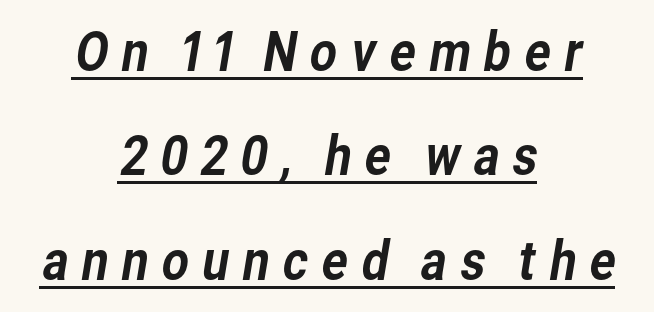
{"serif": "no", "width": "normal", "stroke_contrast": "low", "x_height": "medium", "monospaced": "no", "underline": "yes", "align": "center", "line_spacing": "loose", "line_spacing_ratio": 1.97, "letter_spacing": "wide", "letter_spacing_em": 0.2, "glyph_px": 53}
